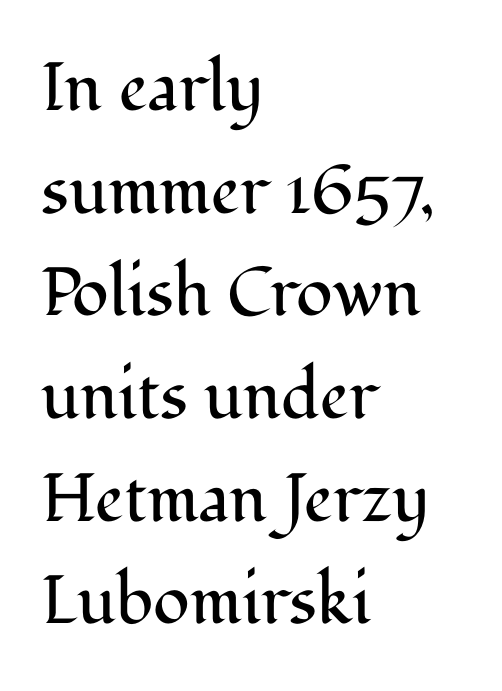
The image shows 68 px regular-weight serif type, upright; set left-aligned, normal line spacing (1.51x), normal letter spacing, not underlined; medium stroke contrast and a medium x-height.
